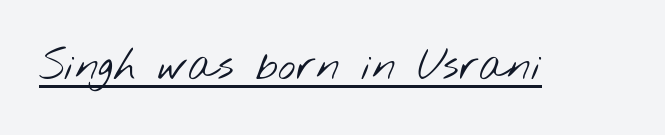
Stem width sits at or under what a default text font uses. You can see a thin bar hugging the bottom of the glyphs. Font category for this specimen: sans-serif. A typesetter would call this zero additional tracking. Think of a printed novel: that variable character pitch is what you see here.
